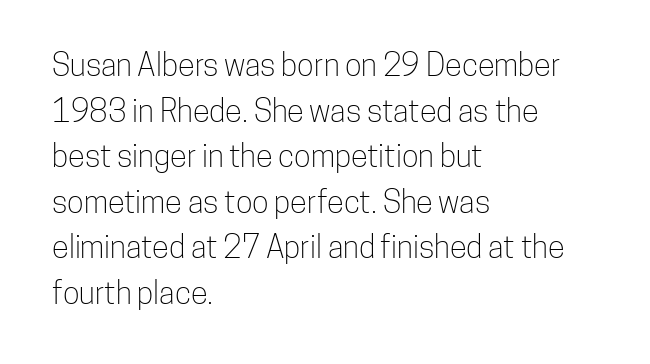
{"serif": "no", "italic": "no", "bold": "no", "weight": "light", "width": "condensed", "stroke_contrast": "low", "x_height": "medium", "monospaced": "no", "underline": "no", "align": "left", "line_spacing": "normal", "line_spacing_ratio": 1.47, "letter_spacing": "normal", "letter_spacing_em": 0.0, "glyph_px": 31}
